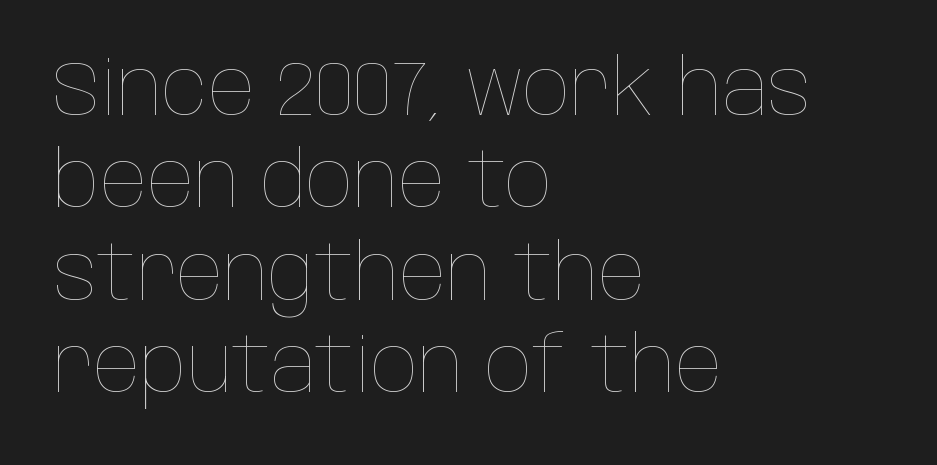
Glyph-to-glyph distance matches everyday printed text. These lines are rendered in a variable-pitch font. No letter is thick-stroked: the sample isn't bold. Which margin do the lines hug? The left one — the right edge is uneven. Ascenders rise straight up at ninety degrees. Clear beneath every line of the passage.
